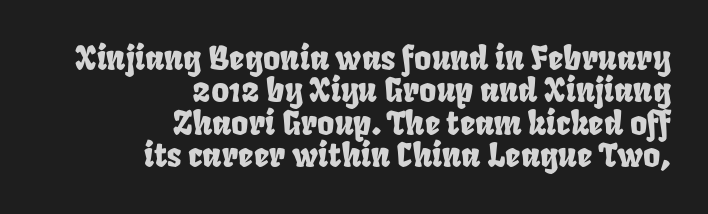
The paragraph has a hard right edge and a soft left edge. The rendering uses natural spacing where letterforms have individual widths. What's the leading like? Squeezed, with rows nearly overlapping. How are the letters spaced? Ordinarily, with no added tracking. Quick note: underline off.
